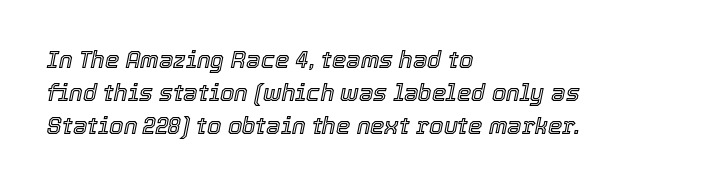
Q: Is the text italic (slanted)? A: Yes, it leans right by about 12 degrees.
Q: Is the text underlined? A: No.
Q: How is the paragraph aligned? A: Left-aligned.
Q: Is the spacing between letters normal or unusually wide? A: Normal.
Q: Is the spacing between lines tight, normal or loose? A: Normal.
